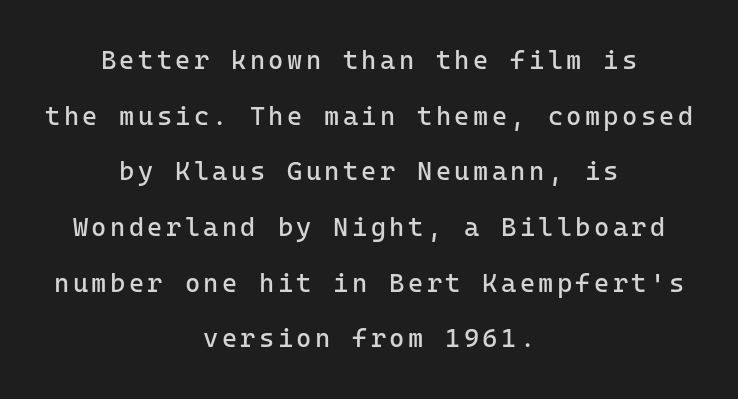
{"italic": "no", "bold": "no", "underline": "no", "align": "center", "line_spacing": "loose", "line_spacing_ratio": 2.14, "glyph_px": 26}
